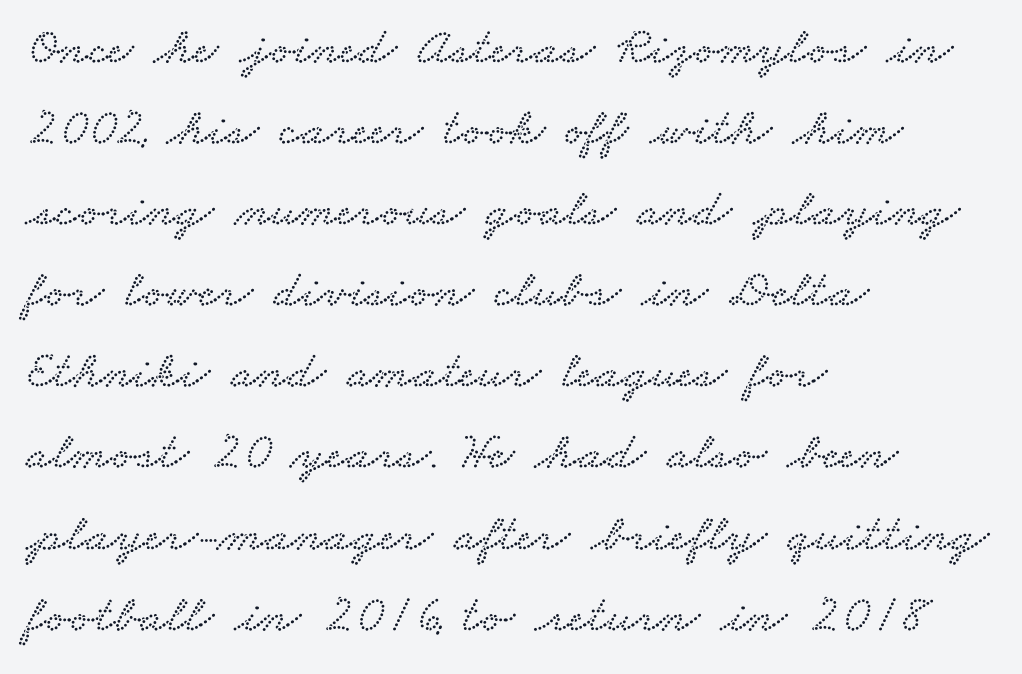
The image shows 53 px wide serif type; set left-aligned, normal line spacing (1.53x), normal letter spacing, not underlined; low stroke contrast and a small x-height.
